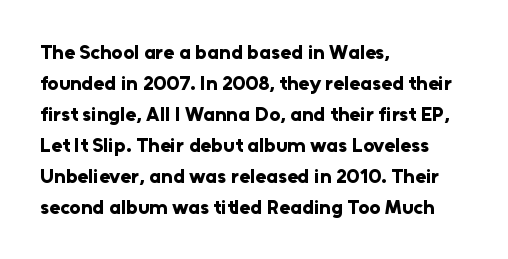
Q: Is the text bold? A: Yes.
Q: Is the text italic (slanted)? A: No, it is upright.
Q: Is the text underlined? A: No.
Q: How is the paragraph aligned? A: Left-aligned.
Q: Is the spacing between letters normal or unusually wide? A: Normal.
Q: Is the spacing between lines tight, normal or loose? A: Normal.
